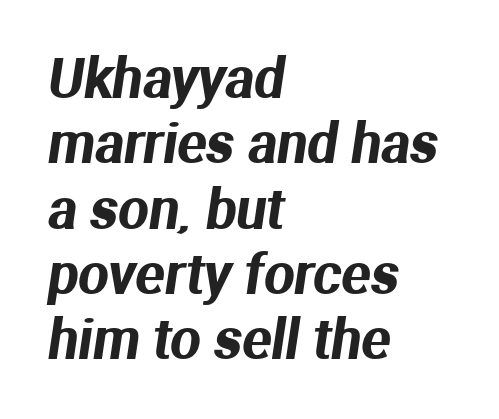
Q: Is the typeface a serif or a sans-serif typeface? A: Sans-serif.
Q: Is the text underlined? A: No.
Q: How is the paragraph aligned? A: Left-aligned.
Q: Is the spacing between letters normal or unusually wide? A: Normal.
Q: Width (condensed, normal, or wide)? A: Normal.
Q: Stroke contrast? A: Medium.
Q: x-height? A: Medium.
Q: Monospaced? A: No.
